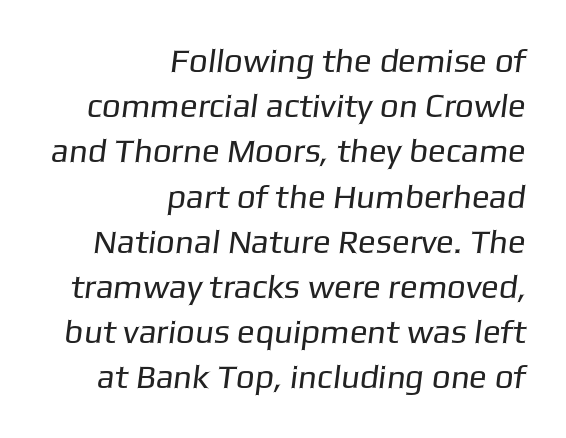
The image shows 33 px regular-weight sans-serif type; set right-aligned, normal line spacing (1.37x), normal letter spacing, not underlined; low stroke contrast and a medium x-height.
